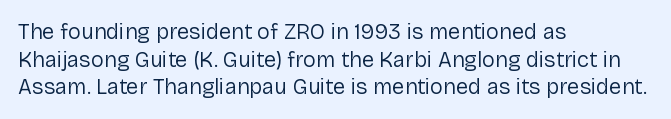
The image shows 22 px text type, upright; set left-aligned, normal line spacing (1.26x), normal letter spacing, not underlined.
